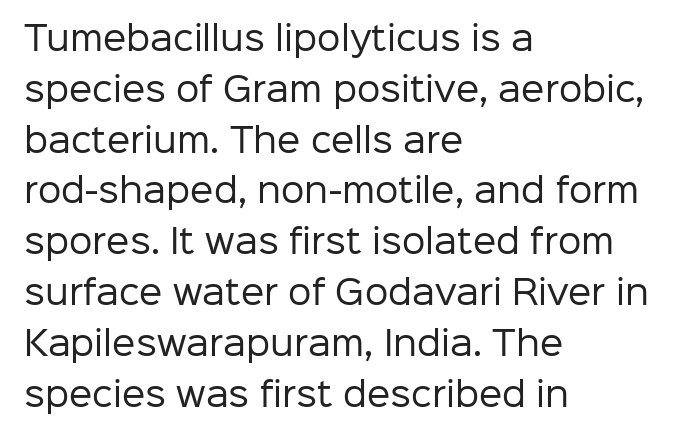
Decoration check: the copy has no underline. Inter-character spacing is left at the font's built-in metrics. A light-to-regular cut is what we see here. Letterform terminals end flat and unadorned throughout the passage. The rendering uses a moderate line-height, typical for paragraphs.
